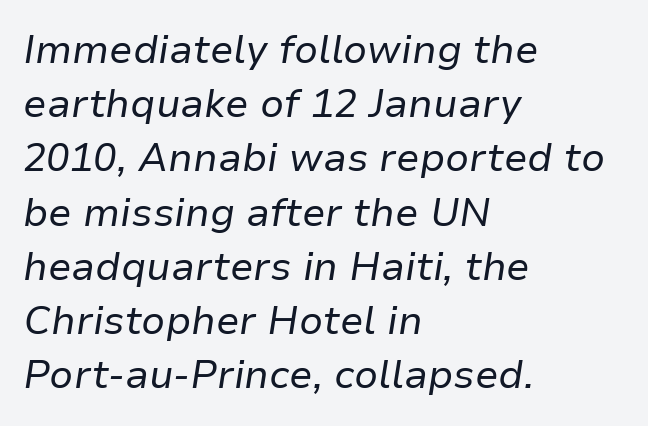
The image shows 39 px regular-weight type, italic (leaning right); set left-aligned, normal line spacing (1.39x), normal letter spacing, not underlined; low stroke contrast and a medium x-height.
